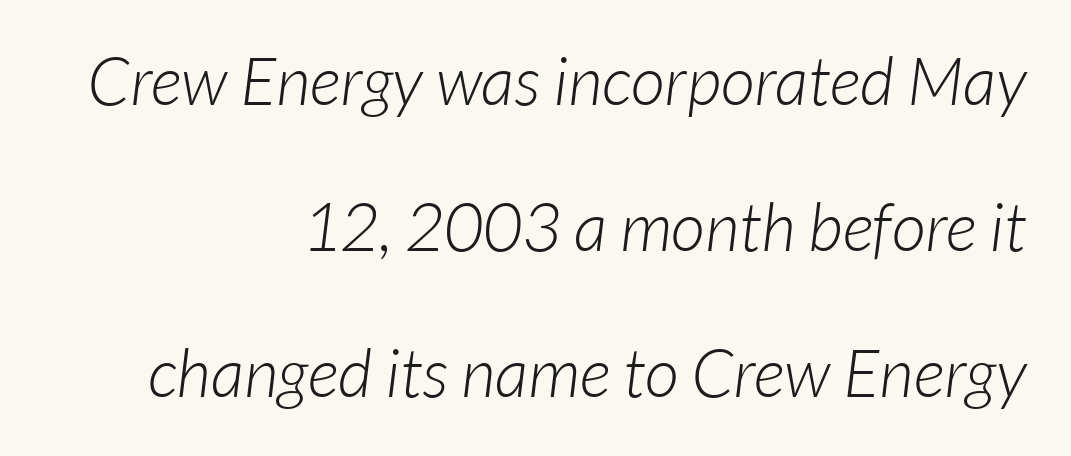
Note the varied advance widths — an 'i' is clearly narrower than an 'm'. This rendering leaves character spacing at its baseline value. Horizontally, the lines are justified to the trailing edge only. On a weight scale, this lands at 450 or below.
